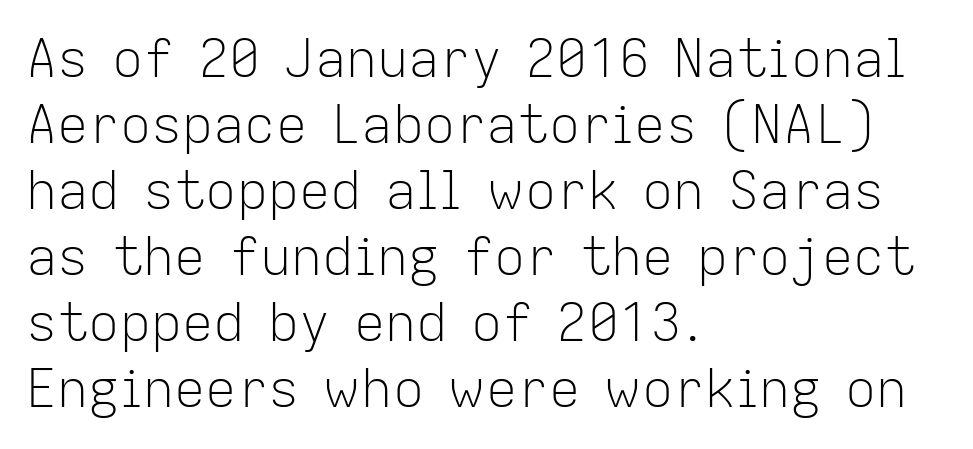
The image shows 52 px light sans-serif type, upright; set left-aligned, normal line spacing (1.27x), normal letter spacing, not underlined; low stroke contrast and a medium x-height.
